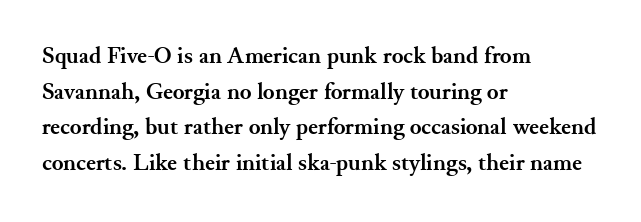
{"italic": "no", "bold": "yes", "underline": "no", "align": "left", "line_spacing": "normal", "line_spacing_ratio": 1.48, "letter_spacing": "normal", "letter_spacing_em": 0.0, "glyph_px": 24}
